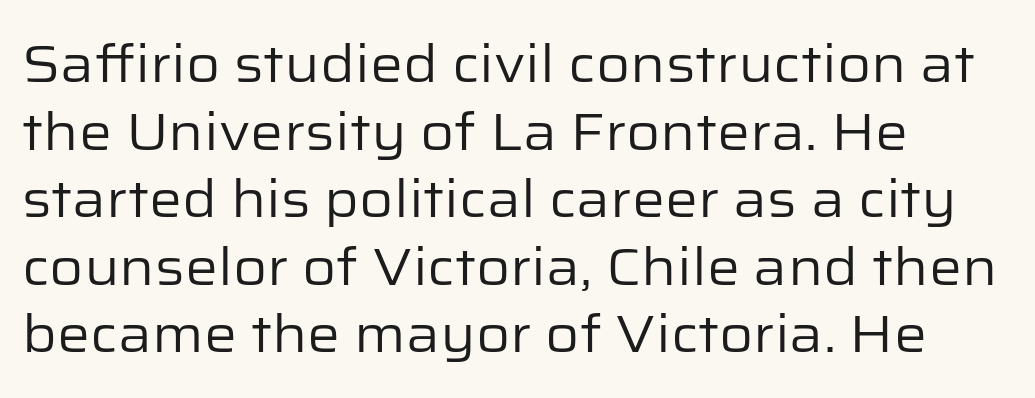
Q: Is the text bold? A: No.
Q: Is the text italic (slanted)? A: No, it is upright.
Q: Is the typeface a serif or a sans-serif typeface? A: Sans-serif.
Q: Is the text underlined? A: No.
Q: How is the paragraph aligned? A: Left-aligned.
Q: Is the spacing between letters normal or unusually wide? A: Normal.
Q: Is the spacing between lines tight, normal or loose? A: Normal.
Q: Width (condensed, normal, or wide)? A: Normal.
Q: Stroke contrast? A: Low.
Q: x-height? A: Medium.
Q: Monospaced? A: No.
